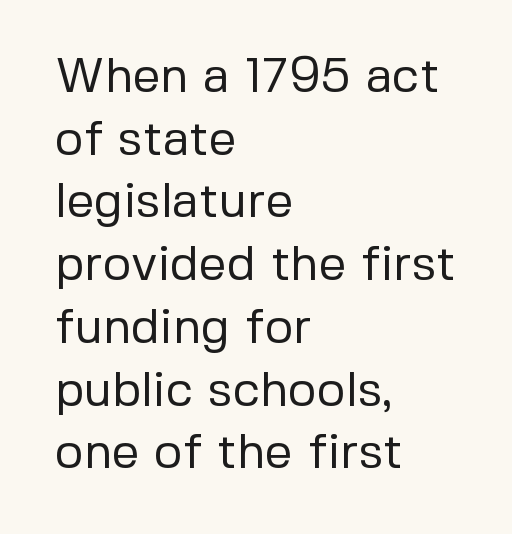
The image shows 49 px regular-weight sans-serif type, upright; set left-aligned, normal line spacing (1.28x), normal letter spacing, not underlined; low stroke contrast and a medium x-height.
